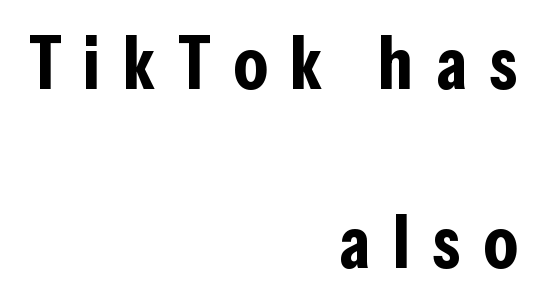
The rag falls on the left side of this text block. Does the type have serifs? No, each stem ends abruptly. Has an underline been added? It has not. The passage shown is typed in a proportional face where columns would drift. If you measured baseline to baseline, you'd find a long distance. This sample uses expanded letter spacing, leaving extra air between glyphs.
